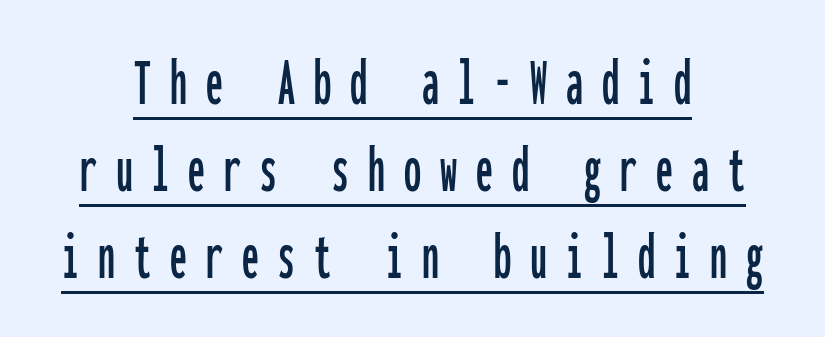
Q: Is the text italic (slanted)? A: No, it is upright.
Q: Is the typeface a serif or a sans-serif typeface? A: Sans-serif.
Q: Is the text underlined? A: Yes.
Q: How is the paragraph aligned? A: Centered.
Q: Is the spacing between letters normal or unusually wide? A: Unusually wide.
Q: Is the spacing between lines tight, normal or loose? A: Normal.
Q: Width (condensed, normal, or wide)? A: Condensed.
Q: Stroke contrast? A: Low.
Q: x-height? A: Medium.
Q: Monospaced? A: Yes.
